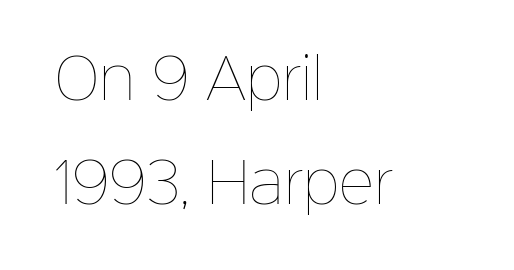
{"italic": "no", "bold": "no", "weight": "thin", "width": "normal", "stroke_contrast": "low", "x_height": "medium", "monospaced": "no", "underline": "no", "align": "left", "line_spacing_ratio": 1.89, "letter_spacing": "normal", "letter_spacing_em": 0.0, "glyph_px": 55}
